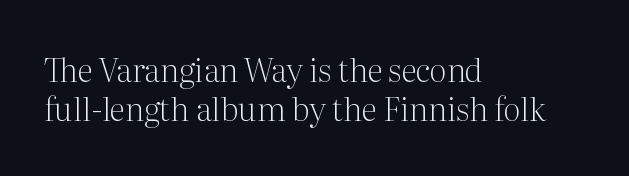
Ordinary non-slanted type is in use. This rendering features lettering with no underline. Look at the bottom of the vertical strokes: they flare into serifs here. Spacing verdict: proportional, widths tailored to each character. The typesetting does not lean heavy: it is not bold.
